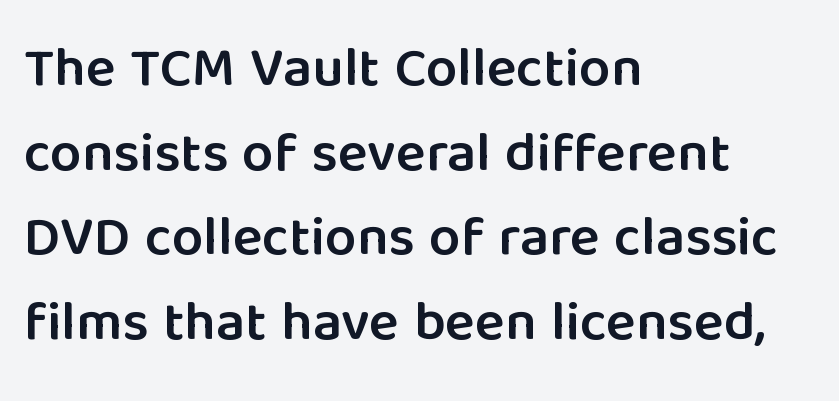
{"serif": "no", "italic": "no", "bold": "semi", "weight": "semibold", "width": "normal", "stroke_contrast": "low", "x_height": "medium", "monospaced": "no", "underline": "no", "align": "left", "line_spacing": "normal", "line_spacing_ratio": 1.51, "letter_spacing": "normal", "letter_spacing_em": 0.0, "glyph_px": 56}
